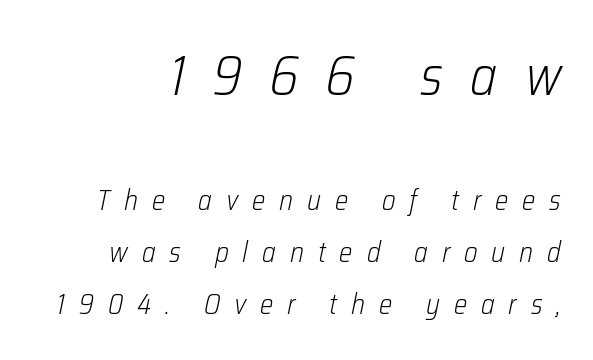
The face used here is proportionally spaced, like ordinary book or web type. Designer's note — italics engaged. These two chunks differ in scale, with the top chunk taking the larger measure. Only glyphs here, with clear space below each row. Caption: expanded tracking, letters set apart. Stroke mass is kept to a normal reading level or below.
